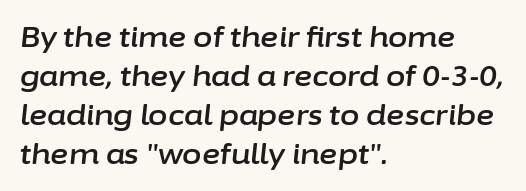
Vertical spacing — default. Italic: yes, the glyphs are oblique. These lines are rendered in a variable-pitch font. The compositor pushed each line to the left boundary. This rendering features lettering with no underline. Does extra space separate the letters? No, they use regular spacing.
